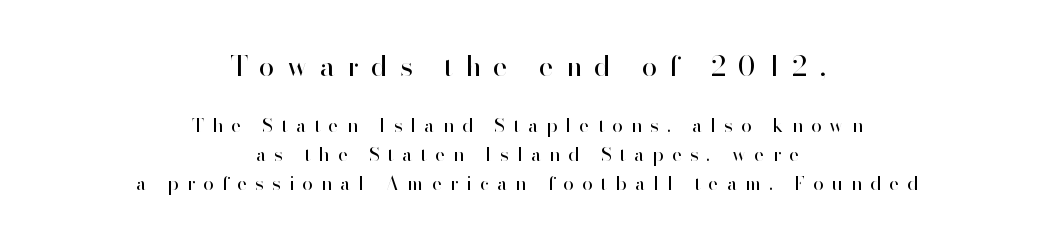
Q: Is the text bold? A: No.
Q: Is the text italic (slanted)? A: No, it is upright.
Q: Is the typeface a serif or a sans-serif typeface? A: Sans-serif.
Q: Is the text underlined? A: No.
Q: How is the paragraph aligned? A: Centered.
Q: Is the spacing between letters normal or unusually wide? A: Unusually wide.
Q: Is the spacing between lines tight, normal or loose? A: Normal.
Q: Which block of text is set in a larger size, the first (top) or the second (bottom)? A: The first (top) one.
Q: Width (condensed, normal, or wide)? A: Normal.
Q: Stroke contrast? A: High.
Q: x-height? A: Small.
Q: Monospaced? A: No.
